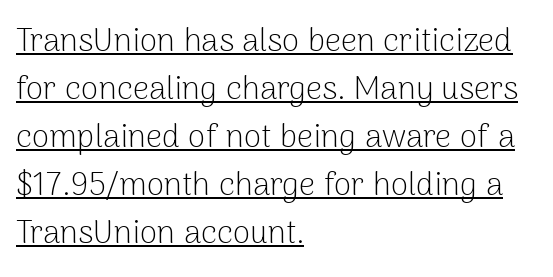
Each letter's strokes conclude bluntly, with no projecting serifs. Each new line begins a customary step beneath the previous one. Teacher's note: observe the even left margin — that is flush-left alignment. The typeface has the unassuming heft of standard copy or less. Standard letterfit; no display-style spreading of the glyphs. The lettering holds an erect, upright posture throughout.
